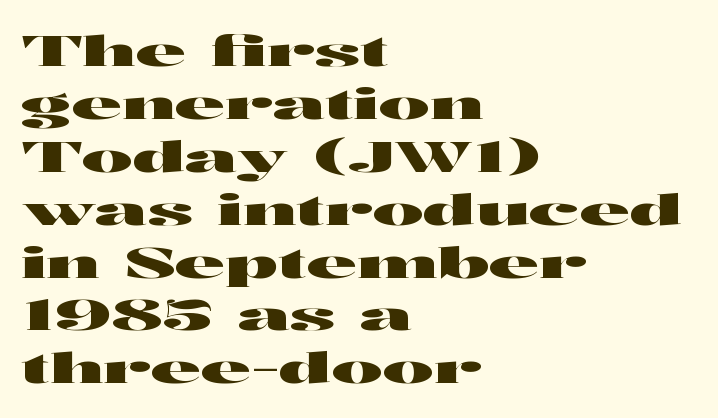
{"serif": "no", "italic": "no", "width": "wide", "stroke_contrast": "high", "x_height": "medium", "monospaced": "no", "underline": "no", "align": "left", "line_spacing_ratio": 1.23, "letter_spacing": "normal", "letter_spacing_em": 0.0, "glyph_px": 43}
